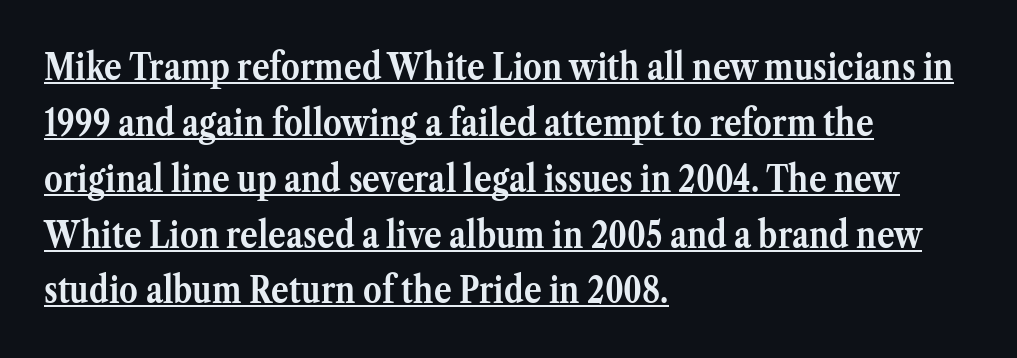
Q: Is the text bold? A: Yes.
Q: Is the text italic (slanted)? A: No, it is upright.
Q: Is the typeface a serif or a sans-serif typeface? A: Serif.
Q: Is the text underlined? A: Yes.
Q: How is the paragraph aligned? A: Left-aligned.
Q: Is the spacing between letters normal or unusually wide? A: Normal.
Q: Is the spacing between lines tight, normal or loose? A: Normal.
Q: Width (condensed, normal, or wide)? A: Normal.
Q: Stroke contrast? A: Medium.
Q: x-height? A: Medium.
Q: Monospaced? A: No.
